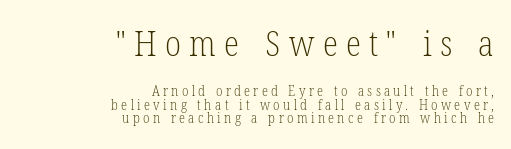
The image shows 35 px light, condensed serif type, upright; set right-aligned, tight line spacing (0.99x), unusually wide letter spacing (+0.24 em), not underlined; the first (top) block is 2.5x larger; low stroke contrast and a medium x-height.
